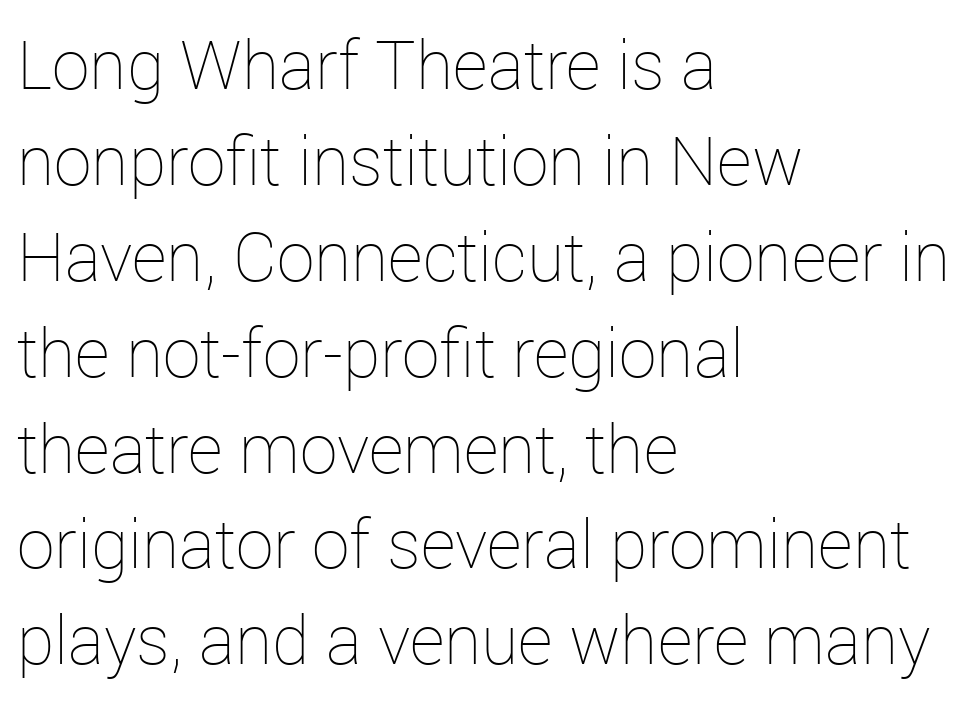
Q: Is the text bold? A: No.
Q: Is the text italic (slanted)? A: No, it is upright.
Q: Is the text underlined? A: No.
Q: How is the paragraph aligned? A: Left-aligned.
Q: Is the spacing between letters normal or unusually wide? A: Normal.
Q: Is the spacing between lines tight, normal or loose? A: Normal.
Q: Width (condensed, normal, or wide)? A: Normal.
Q: Stroke contrast? A: Low.
Q: x-height? A: Medium.
Q: Monospaced? A: No.
